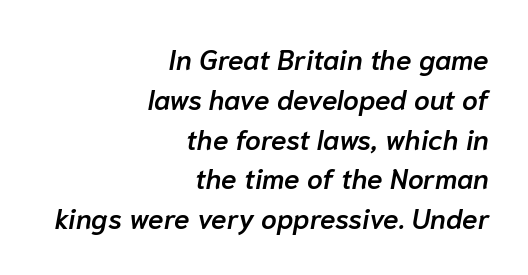
Character widths vary here, with narrow letters taking less room than wide ones. Line ends are locked; line starts wander. The line texture is even and compact thanks to regular tracking. Rows of type keep a routine distance in the vertical direction. The foot of each line stays bare and open.
